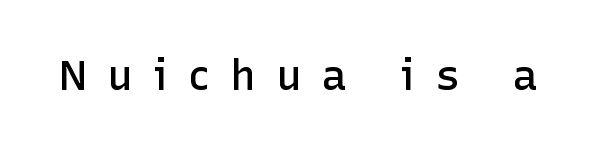
{"serif": "no", "italic": "no", "bold": "semi", "weight": "semibold", "width": "normal", "stroke_contrast": "low", "x_height": "medium", "monospaced": "no", "underline": "no", "letter_spacing": "wide", "letter_spacing_em": 0.49, "glyph_px": 42}
